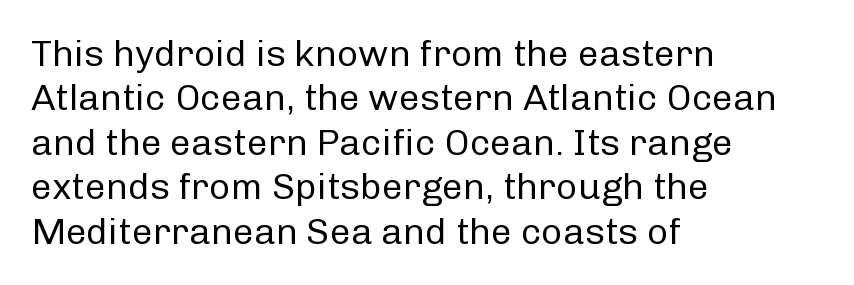
Q: Is the text bold? A: No.
Q: Is the text italic (slanted)? A: No, it is upright.
Q: Is the typeface a serif or a sans-serif typeface? A: Sans-serif.
Q: Is the text underlined? A: No.
Q: How is the paragraph aligned? A: Left-aligned.
Q: Is the spacing between letters normal or unusually wide? A: Normal.
Q: Width (condensed, normal, or wide)? A: Normal.
Q: Stroke contrast? A: Low.
Q: x-height? A: Medium.
Q: Monospaced? A: No.
